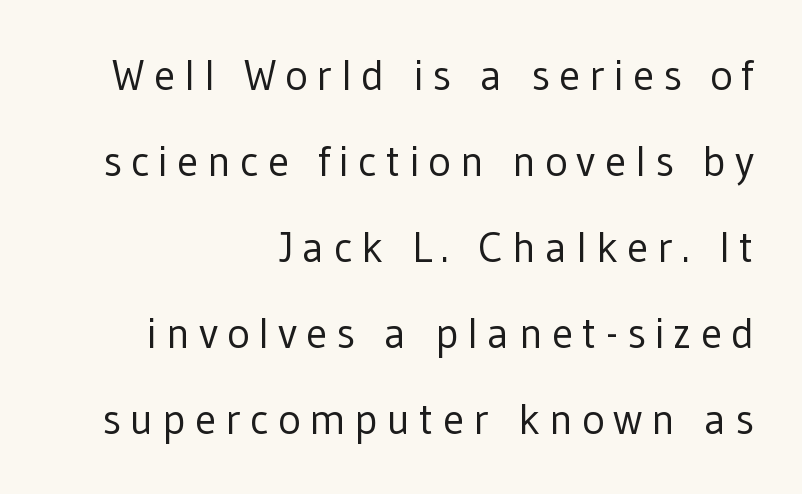
{"serif": "no", "italic": "no", "bold": "no", "weight": "regular", "width": "normal", "stroke_contrast": "low", "x_height": "medium", "monospaced": "no", "underline": "no", "align": "right", "line_spacing": "loose", "line_spacing_ratio": 2.0, "letter_spacing": "wide", "letter_spacing_em": 0.21, "glyph_px": 43}
